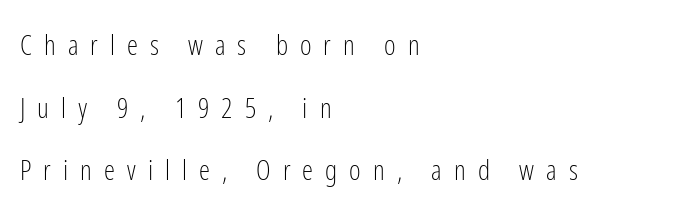
The image shows 28 px light, condensed sans-serif type, upright; set left-aligned, loose line spacing (2.24x), unusually wide letter spacing (+0.43 em), not underlined; low stroke contrast and a medium x-height.
